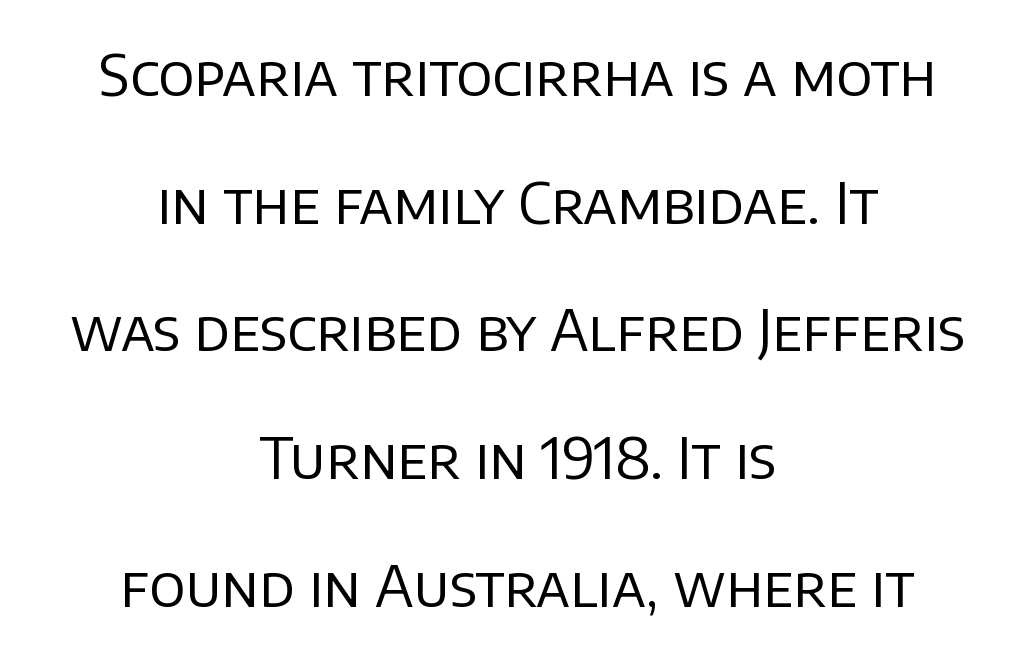
The image shows 57 px regular-weight sans-serif type, upright; set centered, loose line spacing (2.24x), normal letter spacing, not underlined; low stroke contrast and a large x-height.
